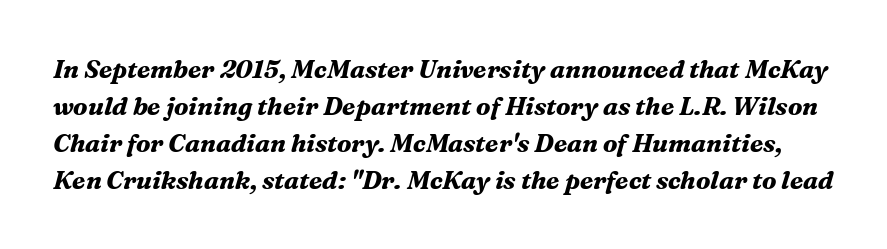
The image shows 25 px bold type, italic (leaning right); set normal line spacing (1.48x), normal letter spacing, not underlined.
